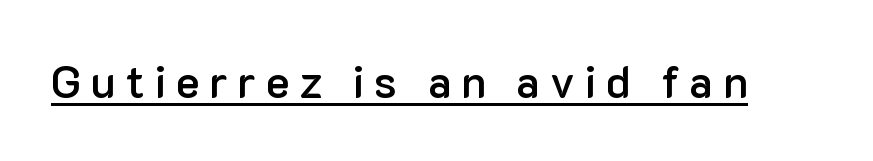
The letters carry no serifs — their stems end cleanly without finishing strokes. Is the letter spacing exaggerated? Yes — the characters are pushed far apart. Posture: vertical. A semibold gives these letters moderate extra thickness, short of bold.
